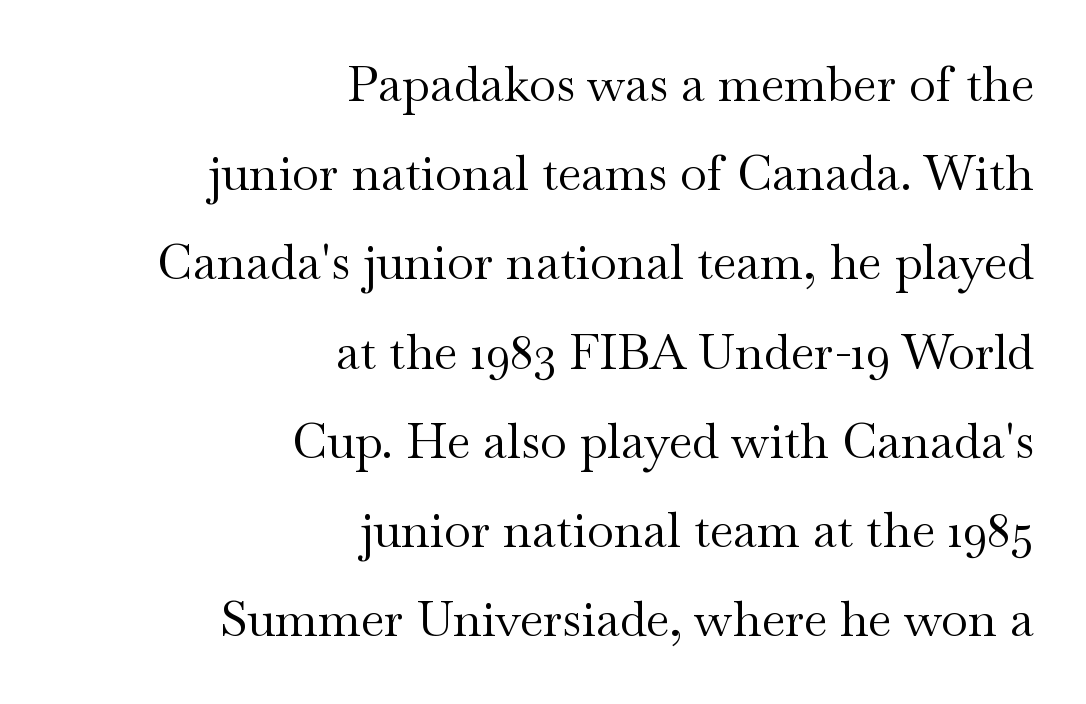
Q: Is the text bold? A: No.
Q: Is the text italic (slanted)? A: No, it is upright.
Q: Is the typeface a serif or a sans-serif typeface? A: Serif.
Q: Is the text underlined? A: No.
Q: How is the paragraph aligned? A: Right-aligned.
Q: Is the spacing between letters normal or unusually wide? A: Normal.
Q: Width (condensed, normal, or wide)? A: Wide.
Q: Stroke contrast? A: Medium.
Q: x-height? A: Small.
Q: Monospaced? A: No.
